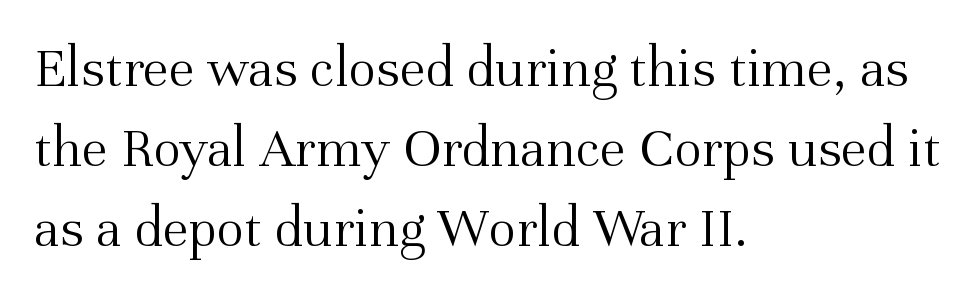
{"serif": "yes", "italic": "no", "bold": "no", "weight": "light", "width": "normal", "stroke_contrast": "medium", "x_height": "medium", "monospaced": "no", "underline": "no", "align": "left", "line_spacing": "normal", "line_spacing_ratio": 1.38, "letter_spacing": "normal", "letter_spacing_em": 0.0, "glyph_px": 58}
